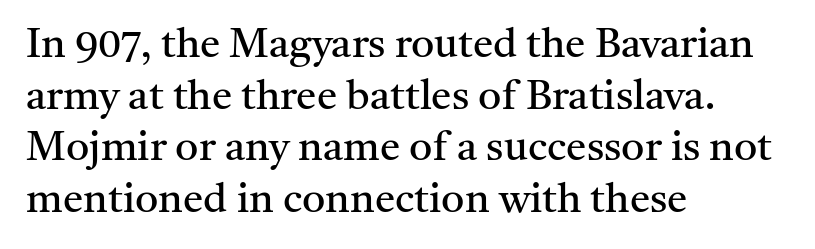
{"serif": "yes", "italic": "no", "bold": "no", "weight": "regular", "width": "normal", "stroke_contrast": "medium", "x_height": "medium", "monospaced": "no", "underline": "no", "align": "left", "line_spacing": "normal", "line_spacing_ratio": 1.26, "letter_spacing": "normal", "letter_spacing_em": 0.0, "glyph_px": 41}
